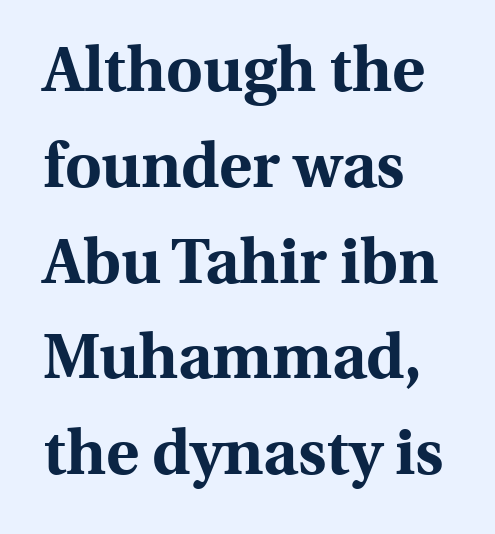
The image shows 63 px bold serif type, upright; set left-aligned, normal line spacing (1.52x), normal letter spacing, not underlined; a medium x-height.
